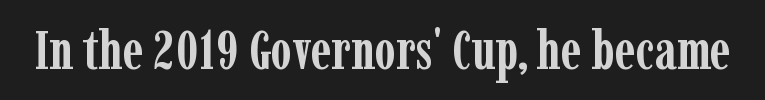
Q: Is the text bold? A: Yes.
Q: Is the text italic (slanted)? A: No, it is upright.
Q: Is the typeface a serif or a sans-serif typeface? A: Serif.
Q: Is the text underlined? A: No.
Q: Is the spacing between letters normal or unusually wide? A: Normal.
Q: Width (condensed, normal, or wide)? A: Condensed.
Q: Stroke contrast? A: Low.
Q: x-height? A: Medium.
Q: Monospaced? A: No.
